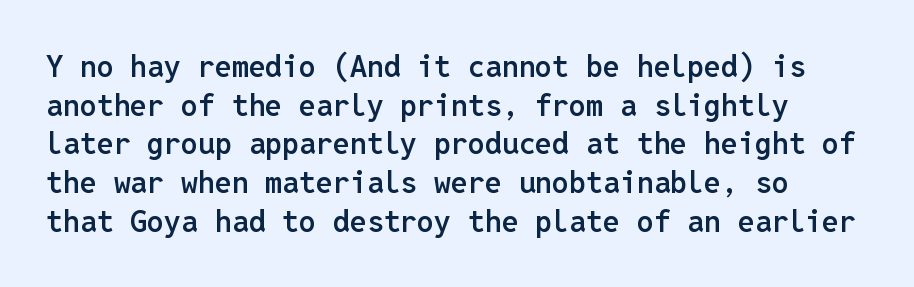
The foot of each line stays bare and open. The face used here is rendered with its standard letterfit. A fair bit of extra ink — the face is semibold, not bold. The letters stand upright; this is a roman face.
